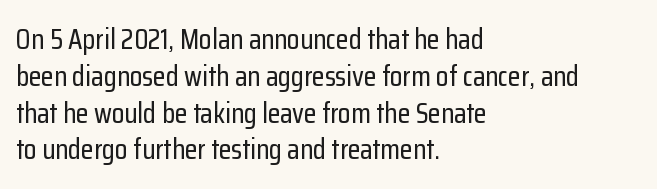
The image shows 29 px condensed sans-serif type, upright; set left-aligned, normal line spacing (1.27x), normal letter spacing, not underlined; low stroke contrast and a medium x-height.
